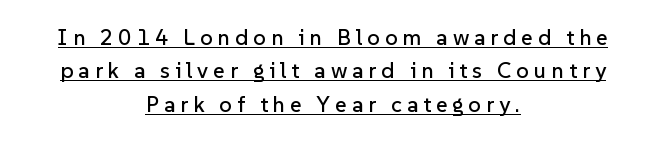
{"italic": "no", "underline": "yes", "align": "center", "line_spacing": "normal", "line_spacing_ratio": 1.52, "letter_spacing": "wide", "letter_spacing_em": 0.23, "glyph_px": 22}
